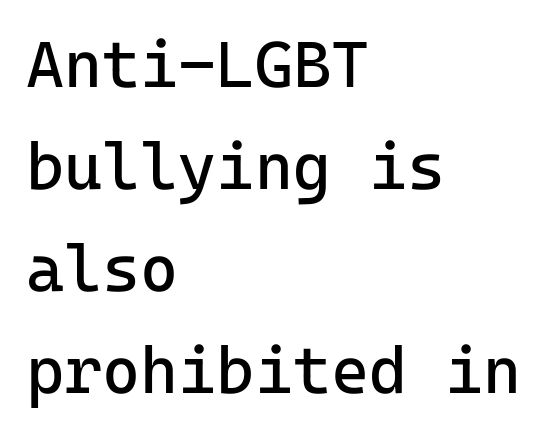
{"serif": "no", "italic": "no", "bold": "no", "weight": "regular", "width": "normal", "stroke_contrast": "low", "x_height": "medium", "monospaced": "yes", "underline": "no", "align": "left", "line_spacing": "normal", "line_spacing_ratio": 1.57, "letter_spacing": "normal", "letter_spacing_em": 0.0, "glyph_px": 65}
